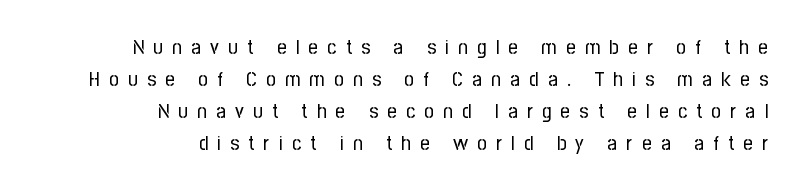
A typesetter would call this leading conventional body-copy spacing. Quick note: underline off. These lines were composed using upright roman letters. Is this a heavy cut? Hardly; it is regular or lighter. How are the letters spaced? Widely, with obvious added tracking.
